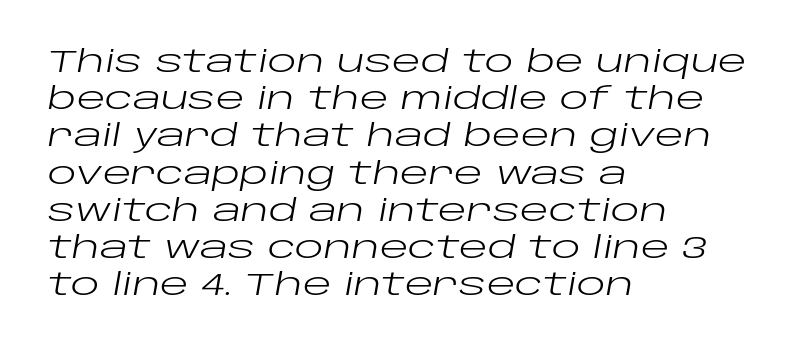
The image shows 30 px regular-weight, wide type, italic (leaning right); set left-aligned, line spacing 1.24x, normal letter spacing, not underlined; low stroke contrast and a large x-height.
